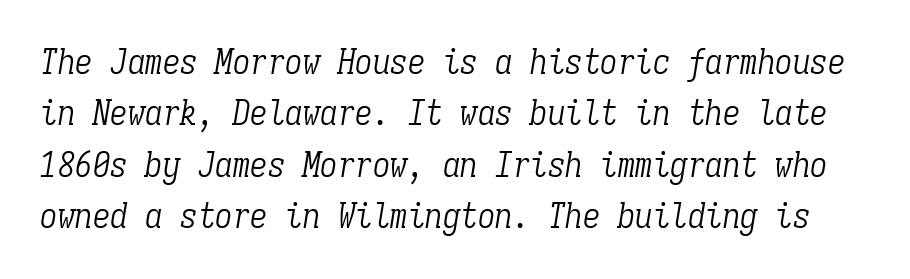
{"serif": "yes", "italic": "yes", "lean": "right", "slant_degrees": 9, "bold": "no", "weight": "light", "width": "condensed", "stroke_contrast": "low", "x_height": "medium", "monospaced": "yes", "underline": "no", "line_spacing": "normal", "line_spacing_ratio": 1.47, "letter_spacing": "normal", "letter_spacing_em": 0.0, "glyph_px": 35}
